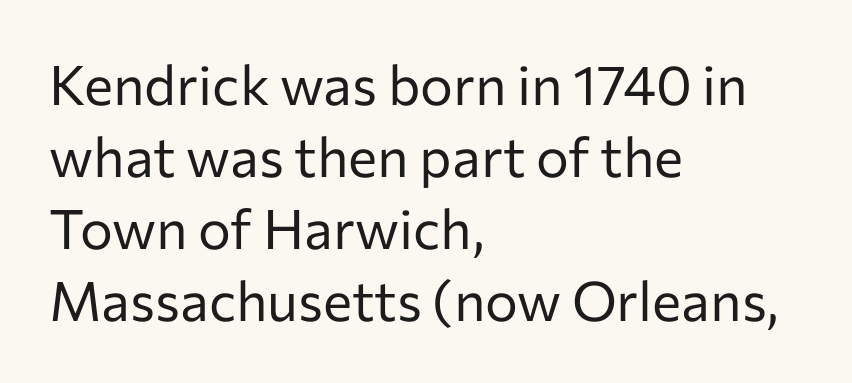
The image shows 55 px regular-weight sans-serif type, upright; set left-aligned, normal line spacing (1.31x), normal letter spacing, not underlined; low stroke contrast and a medium x-height.
